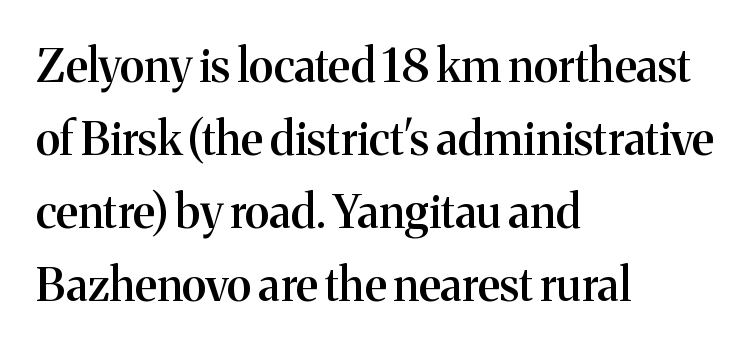
{"serif": "yes", "italic": "no", "bold": "semi", "weight": "semibold", "width": "normal", "stroke_contrast": "medium", "x_height": "medium", "monospaced": "no", "underline": "no", "align": "left", "line_spacing": "normal", "line_spacing_ratio": 1.59, "letter_spacing": "normal", "letter_spacing_em": 0.0, "glyph_px": 46}
